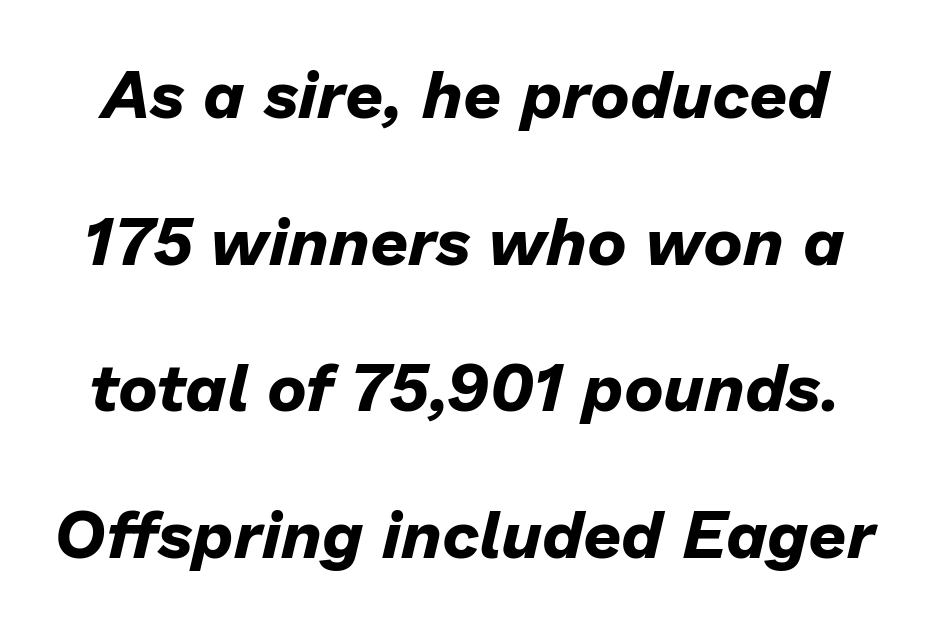
The image shows 67 px bold type, italic (leaning right); set loose line spacing (2.19x), normal letter spacing, not underlined; low stroke contrast and a medium x-height.
